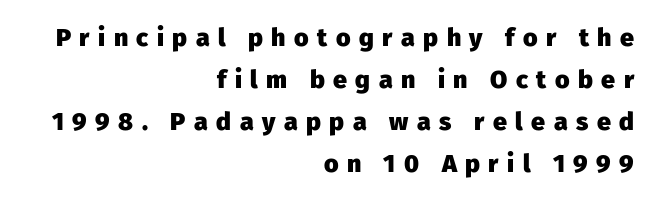
The image shows 25 px bold type, upright; set right-aligned, normal line spacing (1.68x), unusually wide letter spacing (+0.34 em), not underlined.
